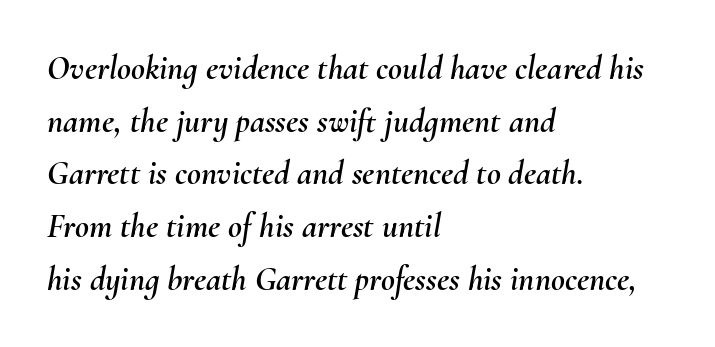
The image shows 34 px text type, italic (leaning right); set left-aligned, normal line spacing (1.55x), normal letter spacing, not underlined; medium stroke contrast and a small x-height.
